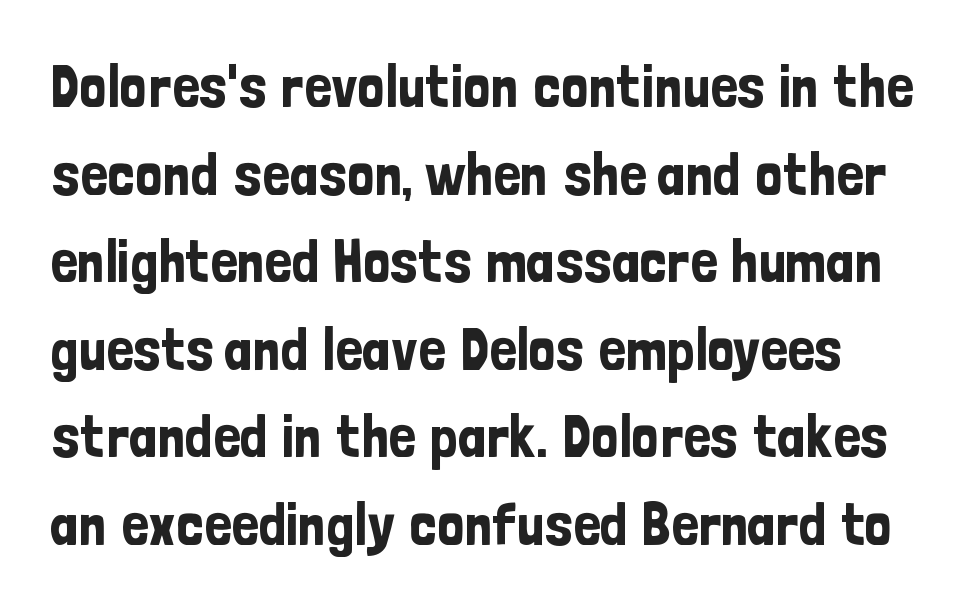
Q: Is the text italic (slanted)? A: No, it is upright.
Q: Is the typeface a serif or a sans-serif typeface? A: Sans-serif.
Q: Is the text underlined? A: No.
Q: Is the spacing between letters normal or unusually wide? A: Normal.
Q: Is the spacing between lines tight, normal or loose? A: Normal.
Q: Width (condensed, normal, or wide)? A: Condensed.
Q: Stroke contrast? A: Low.
Q: x-height? A: Medium.
Q: Monospaced? A: No.
